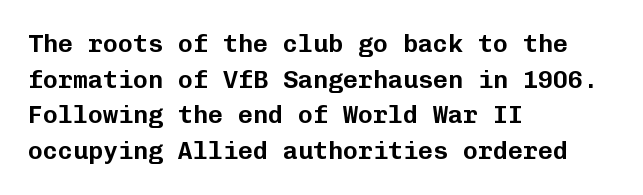
Q: Is the text italic (slanted)? A: No, it is upright.
Q: Is the text underlined? A: No.
Q: How is the paragraph aligned? A: Left-aligned.
Q: Is the spacing between letters normal or unusually wide? A: Normal.
Q: Is the spacing between lines tight, normal or loose? A: Normal.
